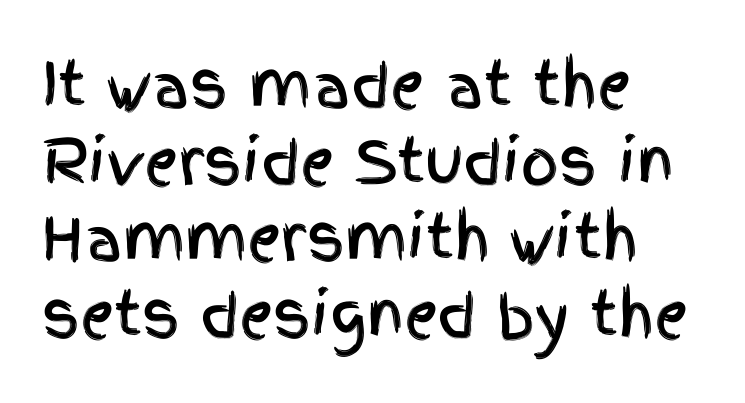
I'd call this a sans setting — the letters go barefoot. Clear beneath every line of the passage. Note the varied advance widths — an 'i' is clearly narrower than an 'm'. Look at the tracking — it's just the regular setting, nothing added.
